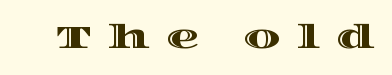
The image shows 33 px wide type, upright; set unusually wide letter spacing (+0.47 em), not underlined; a large x-height.
